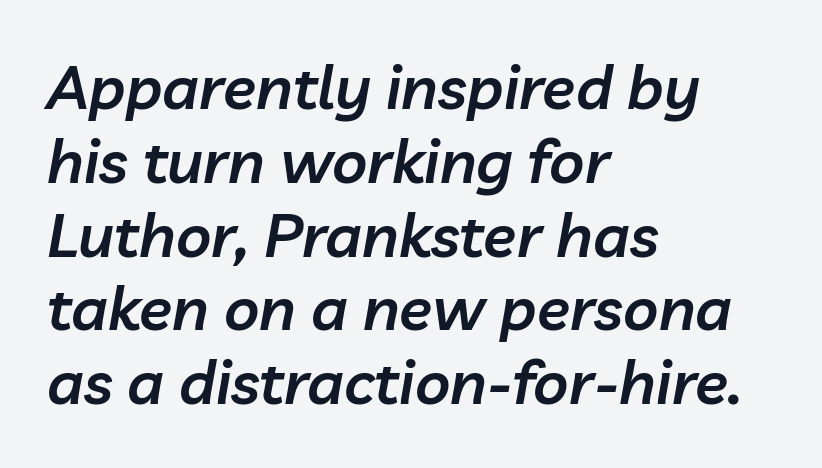
Q: Is the text bold? A: Semi-bold.
Q: Is the text italic (slanted)? A: Yes, it leans right by about 10 degrees.
Q: Is the text underlined? A: No.
Q: How is the paragraph aligned? A: Left-aligned.
Q: Is the spacing between letters normal or unusually wide? A: Normal.
Q: Width (condensed, normal, or wide)? A: Normal.
Q: Stroke contrast? A: Low.
Q: x-height? A: Medium.
Q: Monospaced? A: No.
